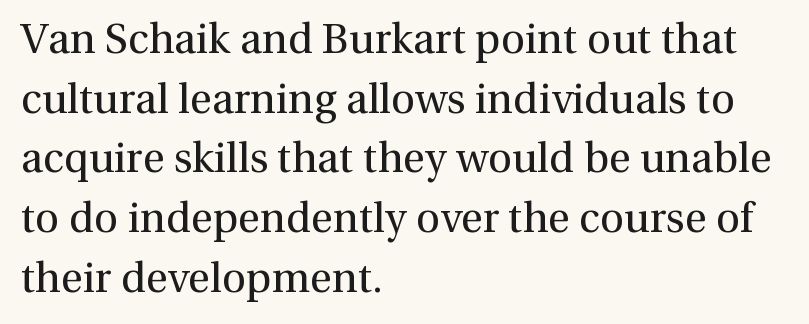
Q: Is the text bold? A: No.
Q: Is the text italic (slanted)? A: No, it is upright.
Q: Is the typeface a serif or a sans-serif typeface? A: Serif.
Q: Is the text underlined? A: No.
Q: How is the paragraph aligned? A: Left-aligned.
Q: Is the spacing between letters normal or unusually wide? A: Normal.
Q: Is the spacing between lines tight, normal or loose? A: Normal.
Q: Width (condensed, normal, or wide)? A: Normal.
Q: x-height? A: Medium.
Q: Monospaced? A: No.
